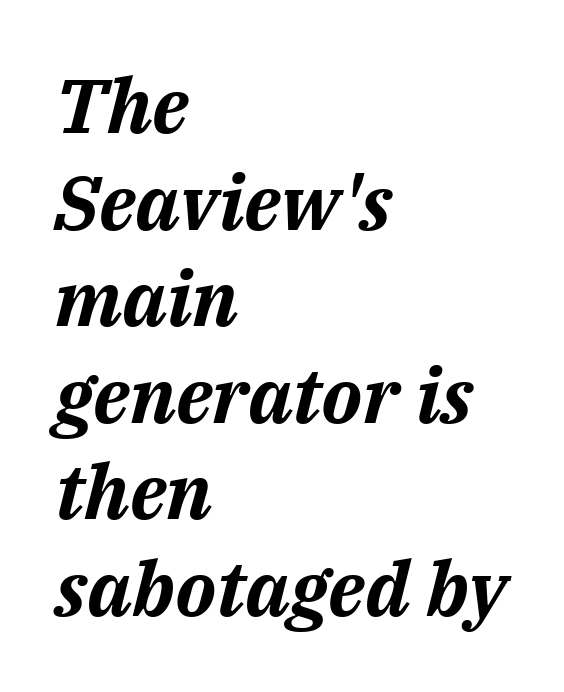
Words float on clear page, feet unadorned. Style check: oblique. A classic flush-left, rag-right setting is used for this passage. As a designer I'd log this as weight 700, bold. Leading matches the norm, producing a regular column.
